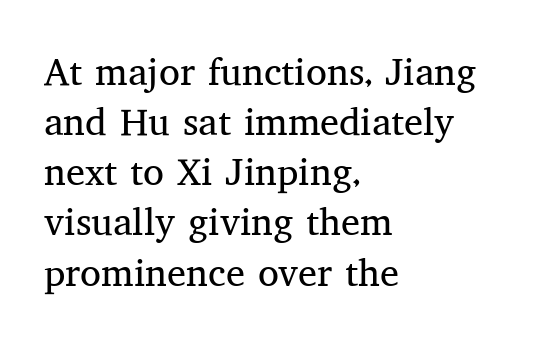
The typeface chosen for these lines features serifs. The designer left line spacing at the default. You could not count columns in this text — the font is proportionally spaced. The characters are drawn with everyday or finer stroke widths.
